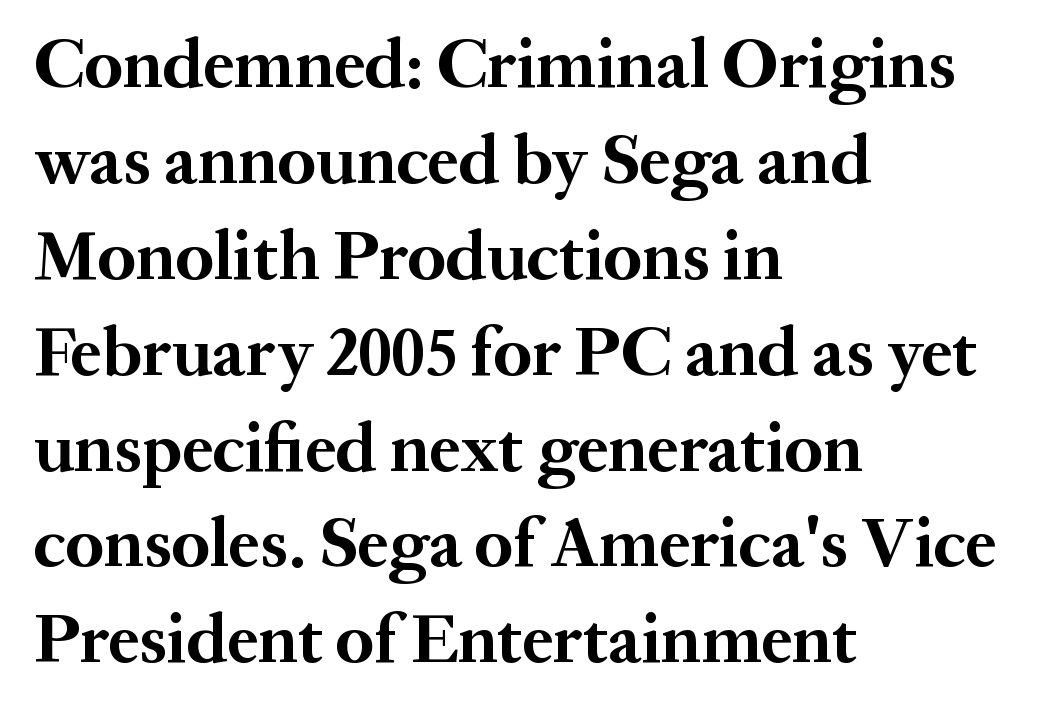
{"serif": "yes", "italic": "no", "bold": "yes", "weight": "bold", "width": "normal", "stroke_contrast": "medium", "x_height": "medium", "monospaced": "no", "underline": "no", "align": "left", "line_spacing": "normal", "line_spacing_ratio": 1.37, "letter_spacing": "normal", "letter_spacing_em": 0.0, "glyph_px": 70}
